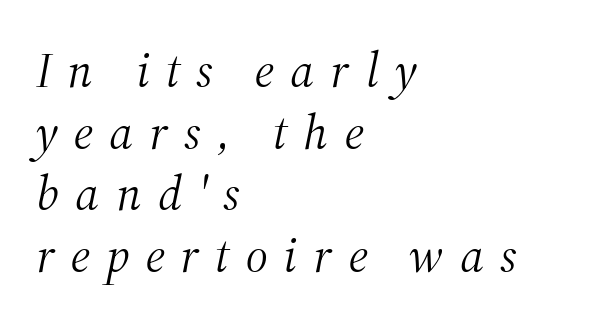
Q: Is the text bold? A: No.
Q: Is the text italic (slanted)? A: Yes, it leans right by about 12 degrees.
Q: Is the typeface a serif or a sans-serif typeface? A: Serif.
Q: Is the text underlined? A: No.
Q: How is the paragraph aligned? A: Left-aligned.
Q: Is the spacing between letters normal or unusually wide? A: Unusually wide.
Q: Is the spacing between lines tight, normal or loose? A: Normal.
Q: Width (condensed, normal, or wide)? A: Normal.
Q: Stroke contrast? A: Medium.
Q: x-height? A: Medium.
Q: Monospaced? A: No.
